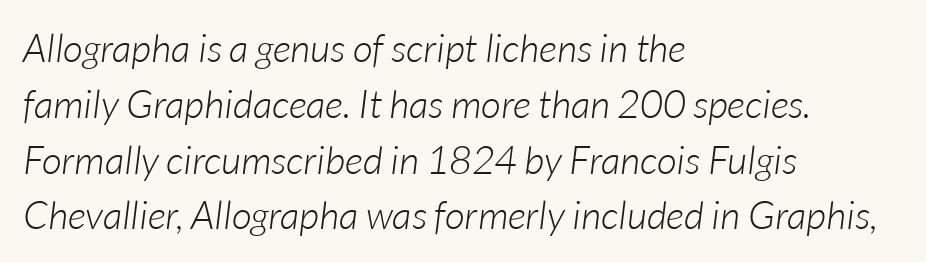
The strip under each line holds only bare page. Compared with a centered layout, this one pins lines to the left instead. Think of a printed novel: that variable character pitch is what you see here. There's an unmistakable incline to the writing here. Quick note: interline space is typical.
